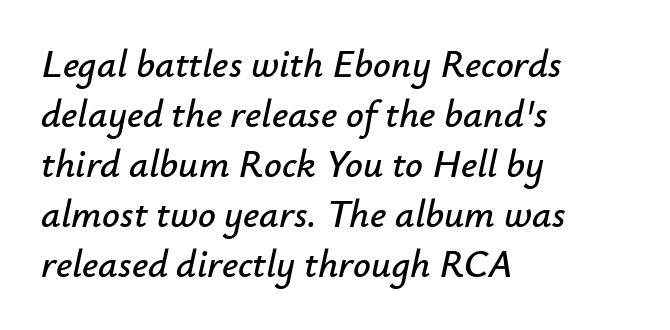
{"italic": "yes", "lean": "right", "slant_degrees": 12, "width": "normal", "stroke_contrast": "low", "x_height": "small", "monospaced": "no", "underline": "no", "align": "left", "line_spacing": "normal", "line_spacing_ratio": 1.28, "letter_spacing": "normal", "letter_spacing_em": 0.0, "glyph_px": 39}
